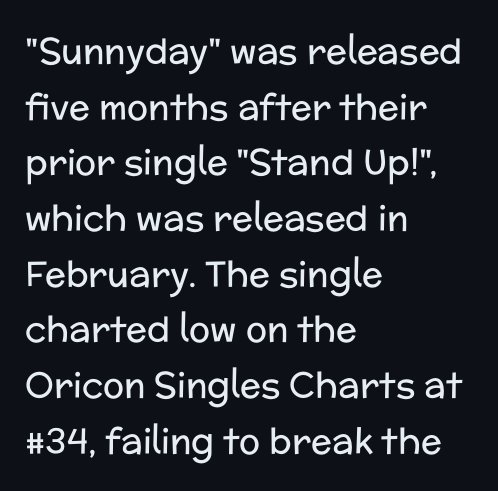
{"serif": "no", "italic": "no", "bold": "no", "weight": "regular", "width": "normal", "stroke_contrast": "low", "x_height": "medium", "monospaced": "no", "underline": "no", "align": "left", "line_spacing": "normal", "line_spacing_ratio": 1.59, "letter_spacing": "normal", "letter_spacing_em": 0.0, "glyph_px": 35}
